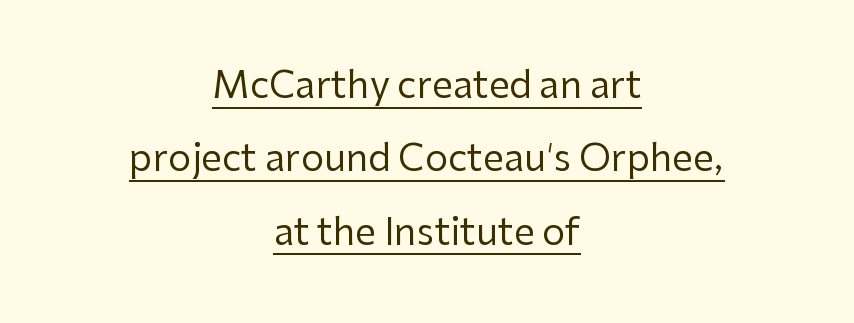
{"serif": "no", "italic": "no", "bold": "no", "weight": "regular", "width": "normal", "stroke_contrast": "low", "x_height": "medium", "monospaced": "no", "underline": "yes", "align": "center", "line_spacing": "loose", "line_spacing_ratio": 1.98, "letter_spacing": "normal", "letter_spacing_em": 0.0, "glyph_px": 37}
